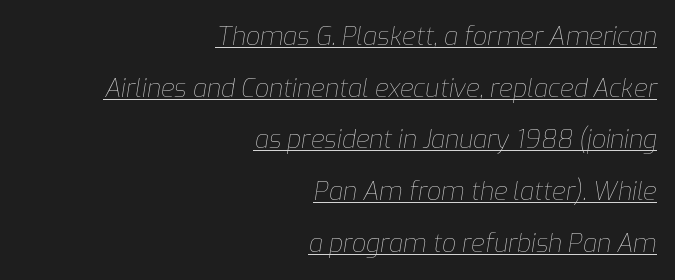
These characters rest on top of a visible drawn line. Compared with a typical body face, this is equally light or lighter still. Every character sits at an angle, as italics do. The line texture is even and compact thanks to regular tracking.
